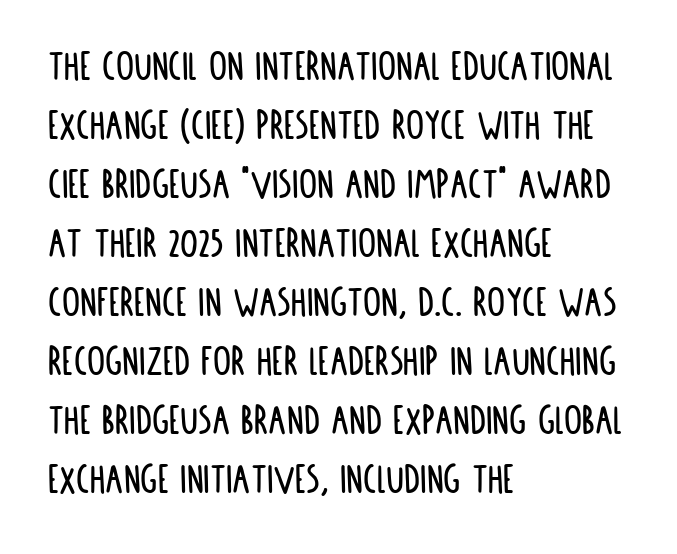
{"serif": "no", "italic": "no", "width": "condensed", "stroke_contrast": "low", "x_height": "large", "monospaced": "no", "underline": "no", "align": "left", "line_spacing": "normal", "line_spacing_ratio": 1.31, "letter_spacing": "normal", "letter_spacing_em": 0.0, "glyph_px": 45}
